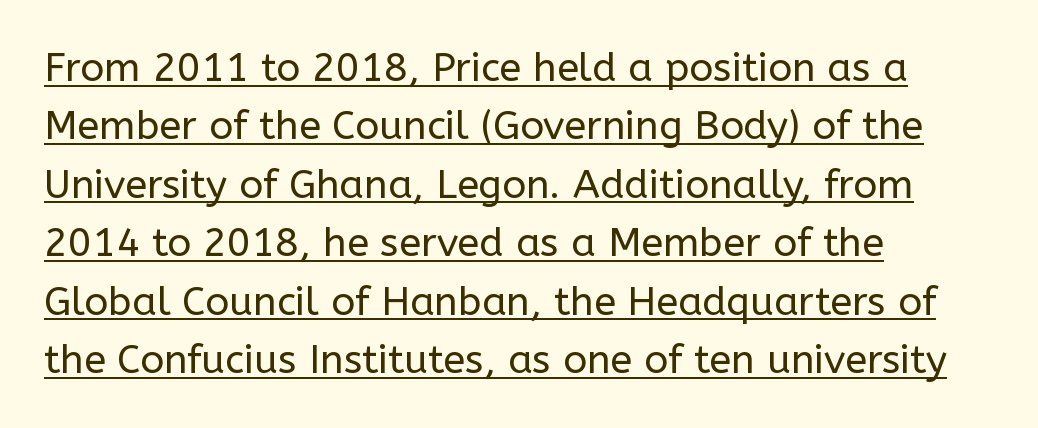
Q: Is the text bold? A: No.
Q: Is the text italic (slanted)? A: No, it is upright.
Q: Is the typeface a serif or a sans-serif typeface? A: Sans-serif.
Q: Is the text underlined? A: Yes.
Q: How is the paragraph aligned? A: Left-aligned.
Q: Is the spacing between letters normal or unusually wide? A: Normal.
Q: Is the spacing between lines tight, normal or loose? A: Normal.
Q: Width (condensed, normal, or wide)? A: Normal.
Q: Stroke contrast? A: Low.
Q: x-height? A: Medium.
Q: Monospaced? A: No.
